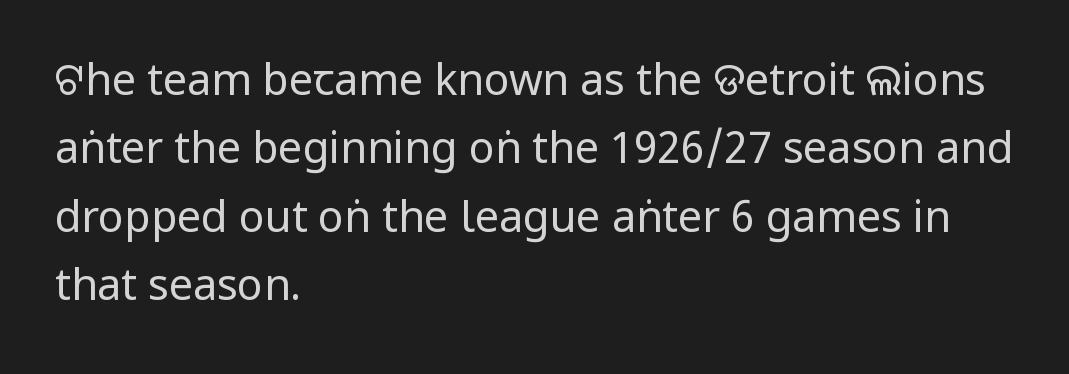
These lines were composed using upright roman letters. Any mark beneath the type? The region is blank. Reading down the block, your eye returns to a fixed left position each line. Unlike a traditional serif, this face leaves its strokes unadorned. Weight: not bold — regular or lighter.
